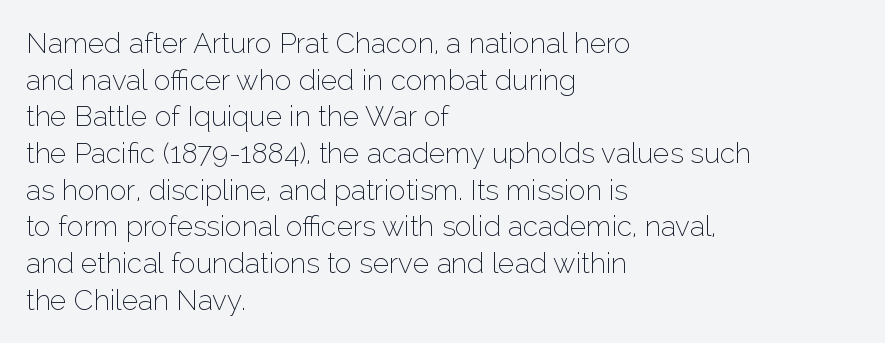
{"serif": "no", "italic": "no", "bold": "no", "weight": "thin", "width": "normal", "stroke_contrast": "low", "x_height": "medium", "monospaced": "no", "underline": "no", "align": "left", "line_spacing": "normal", "line_spacing_ratio": 1.31, "letter_spacing": "normal", "letter_spacing_em": 0.0, "glyph_px": 28}
